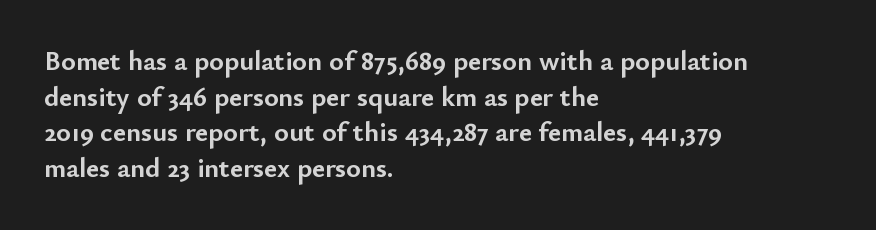
The lines in this sample share a left origin and differ only in where they stop. The block of text has a typical density, with ordinary space between rows. It's the straight-up-and-down kind of type. Descenders are the only things crossing below the line. Pretty heavy lettering here — definitely bold. The rendering keeps characters at their native spacing.
